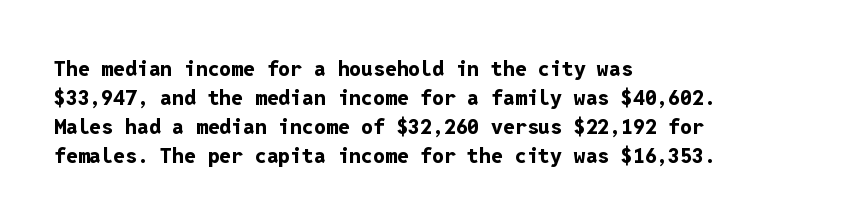
The lines are quadded left. These lines keep a tight, regular rhythm from letter to letter. The gap between lines stays unmarked. It's the straight-up-and-down kind of type. The rendering uses a moderate line-height, typical for paragraphs. Pretty heavy lettering here — definitely bold.
